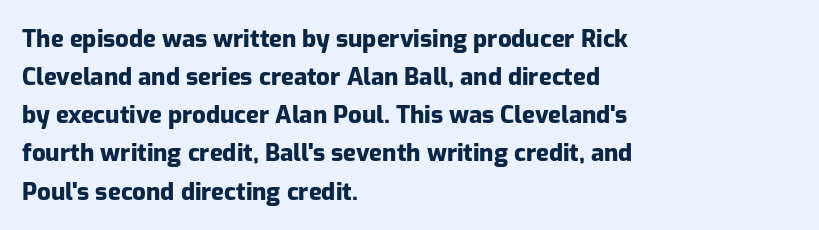
Any mark beneath the type? The region is blank. The letters stand upright; this is a roman face. The type is set solid horizontally, with unmodified tracking. Which margin do the lines hug? The left one — the right edge is uneven. The rendering uses a bold face; every stroke is thick and dark.
